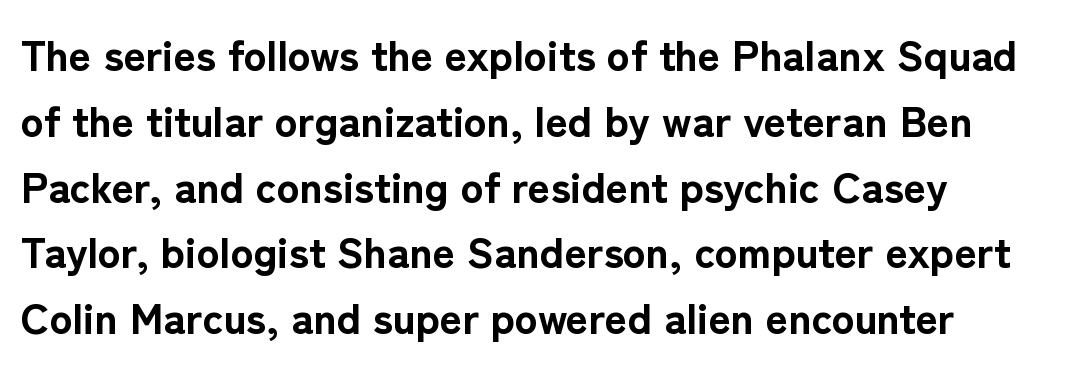
Q: Is the text bold? A: Yes.
Q: Is the text italic (slanted)? A: No, it is upright.
Q: Is the typeface a serif or a sans-serif typeface? A: Sans-serif.
Q: Is the text underlined? A: No.
Q: How is the paragraph aligned? A: Left-aligned.
Q: Is the spacing between letters normal or unusually wide? A: Normal.
Q: Is the spacing between lines tight, normal or loose? A: Normal.
Q: Width (condensed, normal, or wide)? A: Normal.
Q: Stroke contrast? A: Low.
Q: x-height? A: Medium.
Q: Monospaced? A: No.
